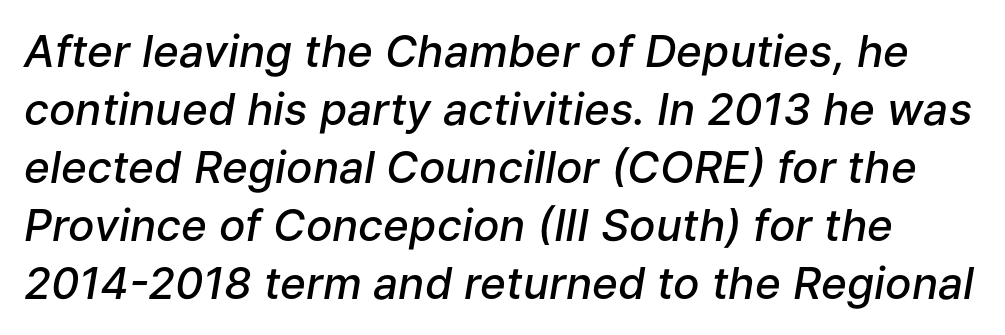
Q: Is the text bold? A: Semi-bold.
Q: Is the text italic (slanted)? A: Yes, it leans right by about 9 degrees.
Q: Is the text underlined? A: No.
Q: Is the spacing between letters normal or unusually wide? A: Normal.
Q: Is the spacing between lines tight, normal or loose? A: Normal.
Q: Width (condensed, normal, or wide)? A: Normal.
Q: Stroke contrast? A: Low.
Q: x-height? A: Medium.
Q: Monospaced? A: No.
